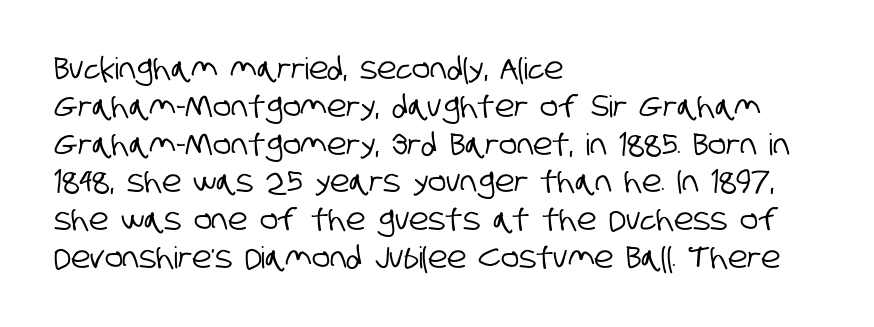
You could not count columns in this text — the font is proportionally spaced. Check the space under the baseline: it is left empty. What kind of face is this? One without serifs — a sans. Observe the ordinary spacing: letters are neighbours, not strangers.
